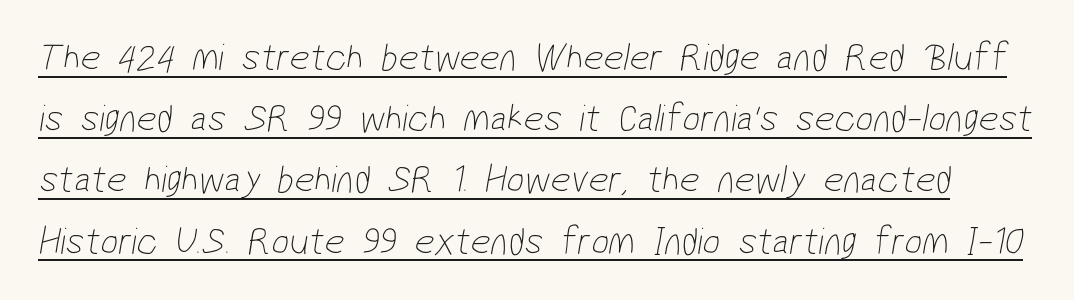
What stands out about the letter spacing? Nothing — it is the standard amount. The rendering uses natural spacing where letterforms have individual widths. This block has exactly the height ordinary leading produces. Classification — sans serif.
